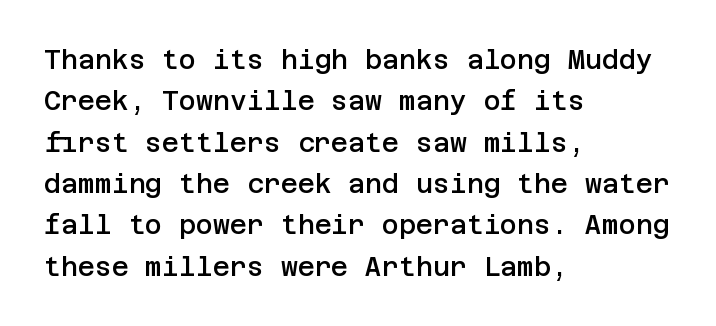
{"italic": "no", "bold": "semi", "underline": "no", "align": "left", "line_spacing": "normal", "line_spacing_ratio": 1.59, "letter_spacing": "normal", "letter_spacing_em": 0.0, "glyph_px": 26}
